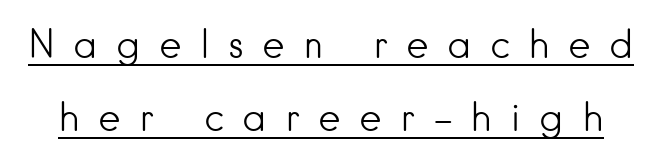
Weight: not bold — regular or lighter. Caption: expanded tracking, letters set apart. This rendering features underlined lettering. No italicization has been applied; the sample stays upright. This sample uses a sans-serif face.
